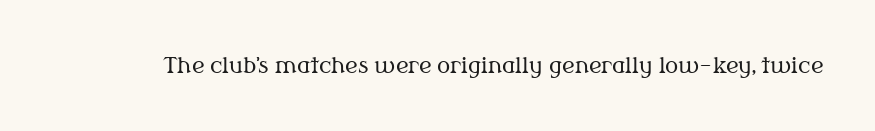
The space directly below the letters is spotless. Quick note: not italic, upright. The line texture is even and compact thanks to regular tracking. These glyphs show unthickened strokes, regular width or finer.
